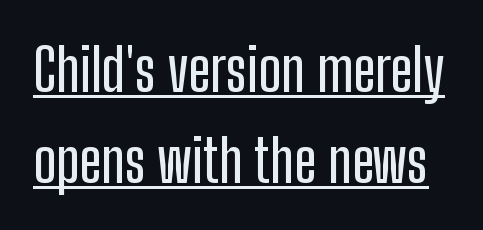
The lines sit at an ordinary, default distance from one another. A typesetter would mark this as roman, not italic. Looks like regular typesetting: each glyph gets only the width it needs. Classification — sans serif. Does a line run under the words? Yes, clearly.
